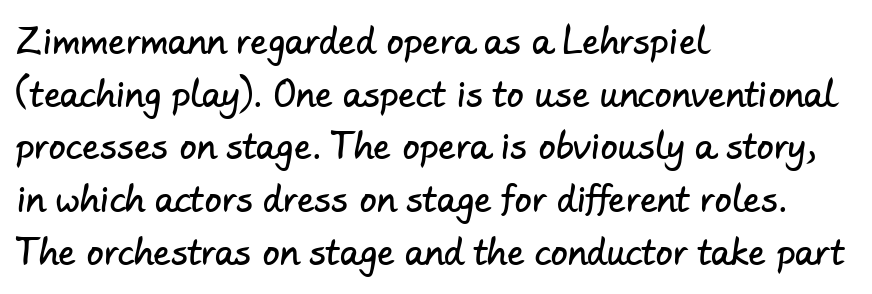
Casual observation: everything's shoved over to the left. Note the varied advance widths — an 'i' is clearly narrower than an 'm'. You can tell from the bare stems that sans-serif type was used. Students, note that the glyphs here touch the page at normal intervals. Anything drawn beneath the words? Only blank space. Leading matches the norm, producing a regular column.
